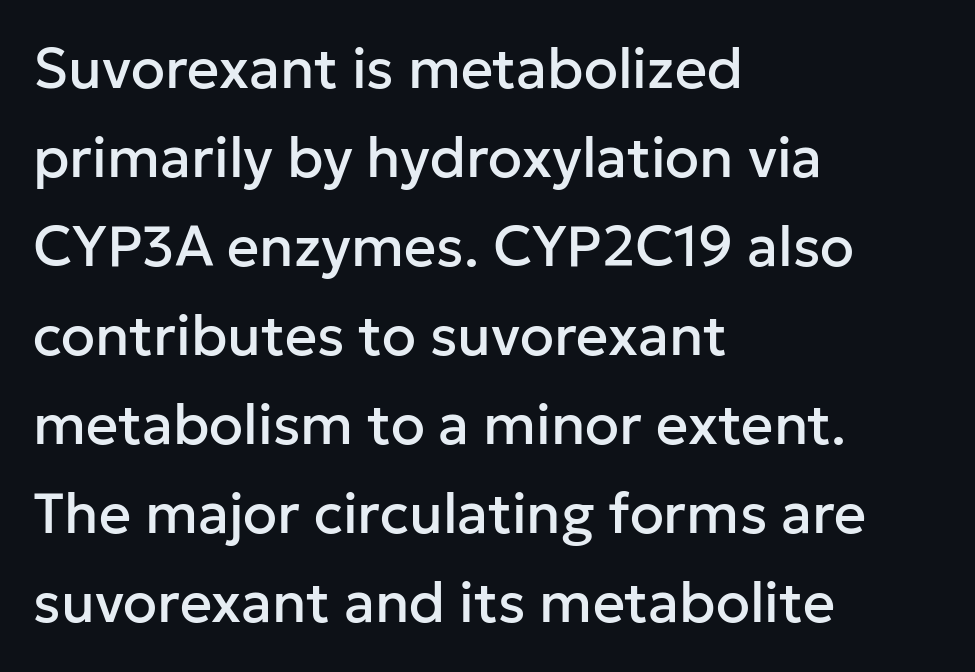
The rows are spaced the way most documents space them. Beneath every word, the page is bare. Is there any slant? The stems are plumb. Do the characters align in a grid? No, the font is proportional. In CSS terms this would be text-align: left. A sans-serif font was chosen for this passage.
